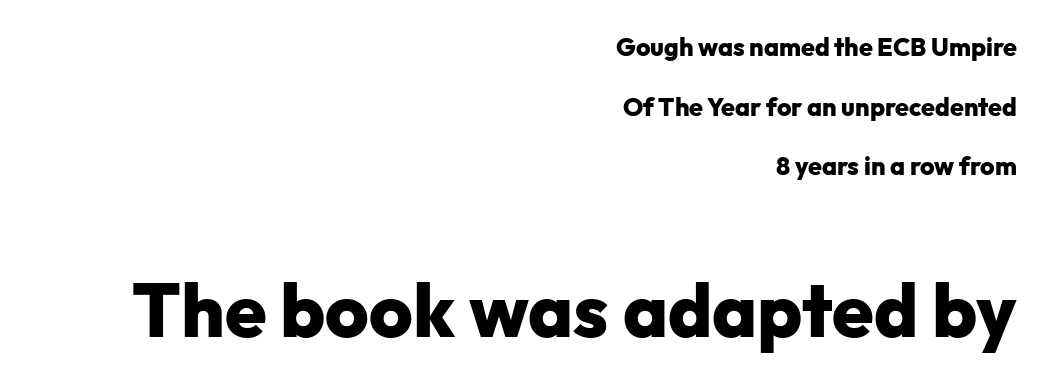
Q: Is the text bold? A: Yes.
Q: Is the text italic (slanted)? A: No, it is upright.
Q: Is the typeface a serif or a sans-serif typeface? A: Sans-serif.
Q: Is the text underlined? A: No.
Q: How is the paragraph aligned? A: Right-aligned.
Q: Is the spacing between letters normal or unusually wide? A: Normal.
Q: Is the spacing between lines tight, normal or loose? A: Loose.
Q: Which block of text is set in a larger size, the first (top) or the second (bottom)? A: The second (bottom) one.
Q: Width (condensed, normal, or wide)? A: Normal.
Q: Stroke contrast? A: Low.
Q: x-height? A: Medium.
Q: Monospaced? A: No.
